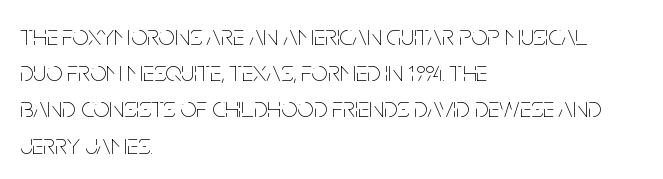
Q: Is the text bold? A: No.
Q: Is the text italic (slanted)? A: No, it is upright.
Q: Is the text underlined? A: No.
Q: How is the paragraph aligned? A: Left-aligned.
Q: Is the spacing between letters normal or unusually wide? A: Normal.
Q: Is the spacing between lines tight, normal or loose? A: Normal.
Q: Width (condensed, normal, or wide)? A: Condensed.
Q: Stroke contrast? A: Low.
Q: x-height? A: Large.
Q: Monospaced? A: No.
